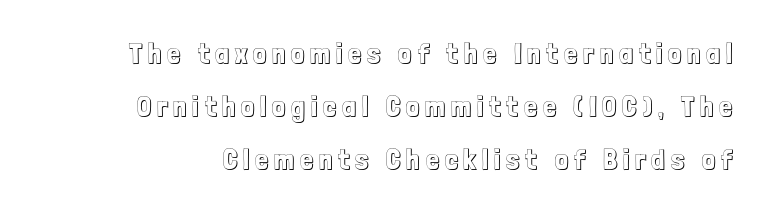
Q: Is the text italic (slanted)? A: No, it is upright.
Q: Is the text underlined? A: No.
Q: Is the spacing between letters normal or unusually wide? A: Unusually wide.
Q: Width (condensed, normal, or wide)? A: Condensed.
Q: x-height? A: Medium.
Q: Monospaced? A: No.
